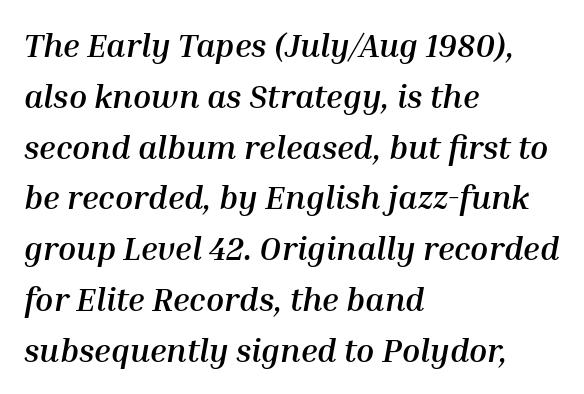
Q: Is the text bold? A: Yes.
Q: Is the text italic (slanted)? A: Yes, it leans right by about 10 degrees.
Q: Is the text underlined? A: No.
Q: How is the paragraph aligned? A: Left-aligned.
Q: Is the spacing between letters normal or unusually wide? A: Normal.
Q: Is the spacing between lines tight, normal or loose? A: Normal.
Q: Width (condensed, normal, or wide)? A: Normal.
Q: Stroke contrast? A: Medium.
Q: x-height? A: Medium.
Q: Monospaced? A: No.
